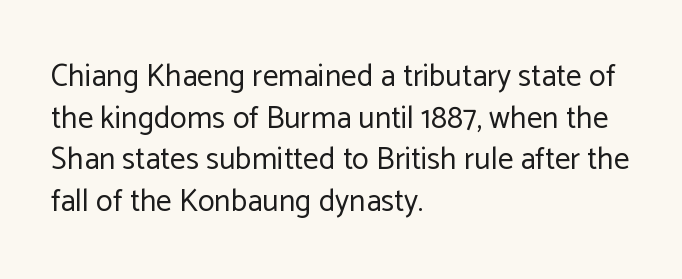
Q: Is the text bold? A: No.
Q: Is the text italic (slanted)? A: No, it is upright.
Q: Is the typeface a serif or a sans-serif typeface? A: Sans-serif.
Q: Is the text underlined? A: No.
Q: How is the paragraph aligned? A: Left-aligned.
Q: Is the spacing between letters normal or unusually wide? A: Normal.
Q: Is the spacing between lines tight, normal or loose? A: Normal.
Q: Width (condensed, normal, or wide)? A: Normal.
Q: Stroke contrast? A: Low.
Q: x-height? A: Medium.
Q: Monospaced? A: No.
